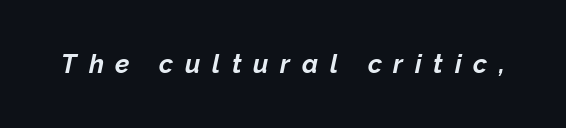
The image shows 26 px bold type, italic (leaning right); set unusually wide letter spacing (+0.45 em), not underlined.
